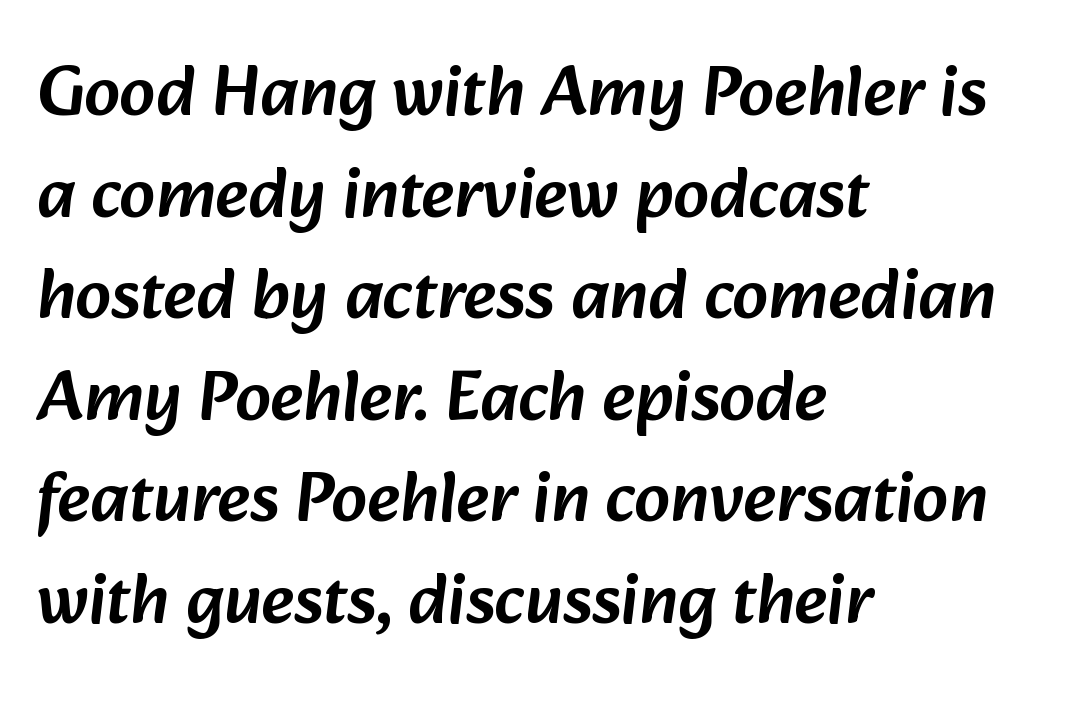
{"serif": "no", "width": "normal", "stroke_contrast": "low", "x_height": "medium", "monospaced": "no", "underline": "no", "align": "left", "line_spacing": "normal", "line_spacing_ratio": 1.43, "letter_spacing": "normal", "letter_spacing_em": 0.0, "glyph_px": 71}
